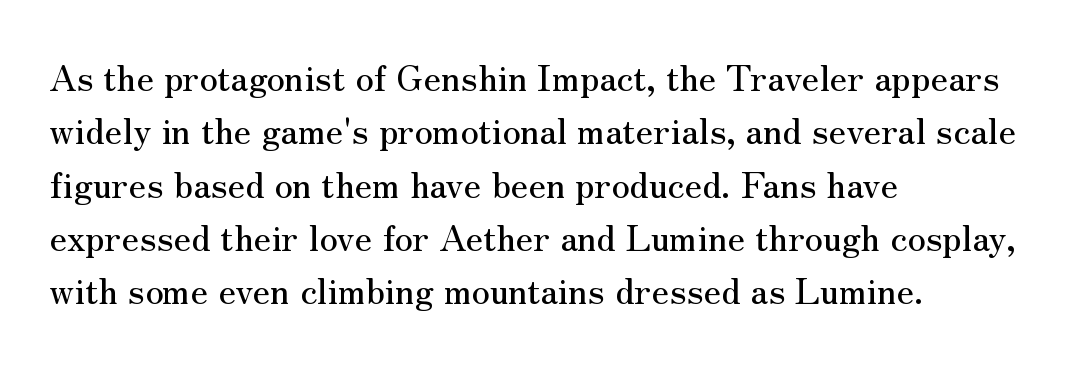
{"serif": "yes", "italic": "no", "width": "normal", "stroke_contrast": "medium", "x_height": "small", "monospaced": "no", "underline": "no", "align": "left", "line_spacing": "normal", "line_spacing_ratio": 1.48, "letter_spacing": "normal", "letter_spacing_em": 0.0, "glyph_px": 36}
